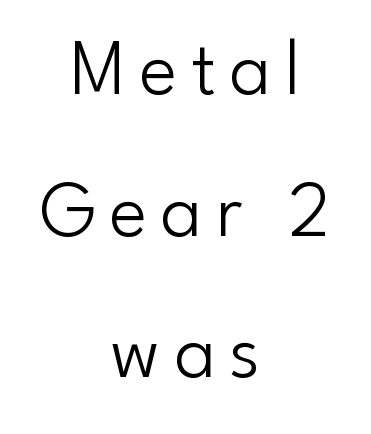
The image shows 80 px light sans-serif type, upright; set centered, line spacing 1.77x, not underlined; low stroke contrast and a small x-height.
